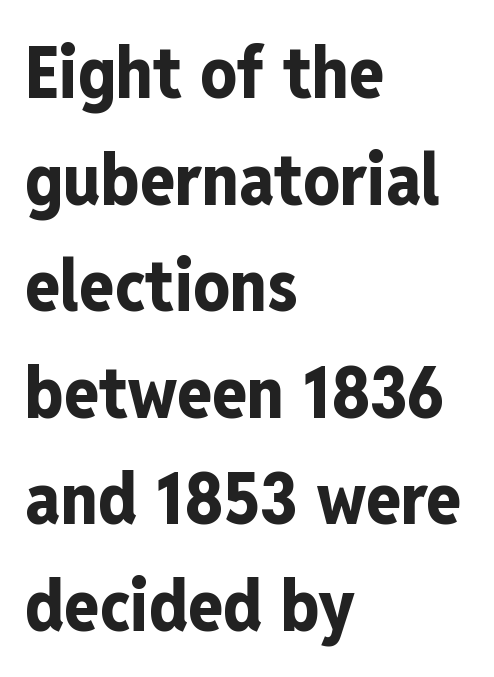
{"serif": "no", "italic": "no", "bold": "yes", "weight": "bold", "width": "condensed", "stroke_contrast": "low", "x_height": "medium", "monospaced": "no", "underline": "no", "align": "left", "line_spacing": "normal", "line_spacing_ratio": 1.48, "letter_spacing": "normal", "letter_spacing_em": 0.0, "glyph_px": 72}
